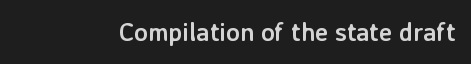
Q: Is the text bold? A: Yes.
Q: Is the text italic (slanted)? A: No, it is upright.
Q: Is the text underlined? A: No.
Q: Is the spacing between letters normal or unusually wide? A: Normal.
